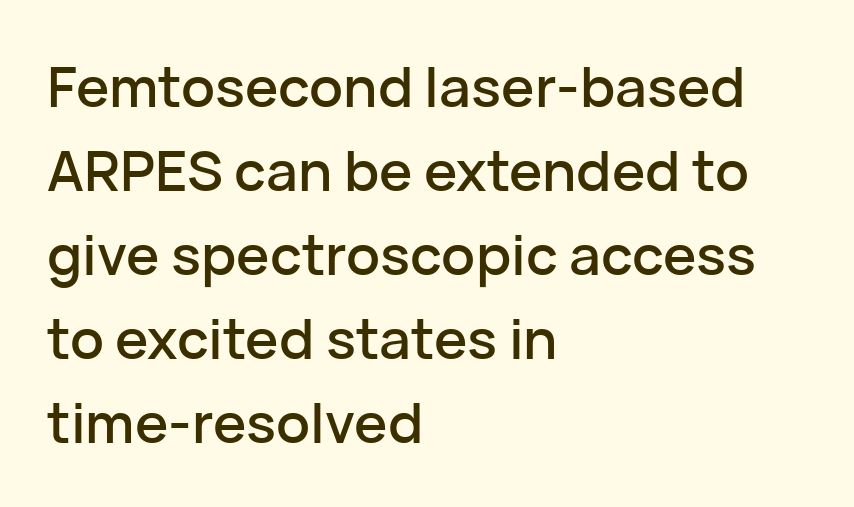
These lines keep a tight, regular rhythm from letter to letter. Unlike italic type, these characters show no tilt at all. Letters rest on an invisible, unmarked baseline. Letterform terminals end flat and unadorned throughout the passage. Summary of vertical rhythm: regular, with standard interline spacing. The face used here is proportionally spaced, like ordinary book or web type.
